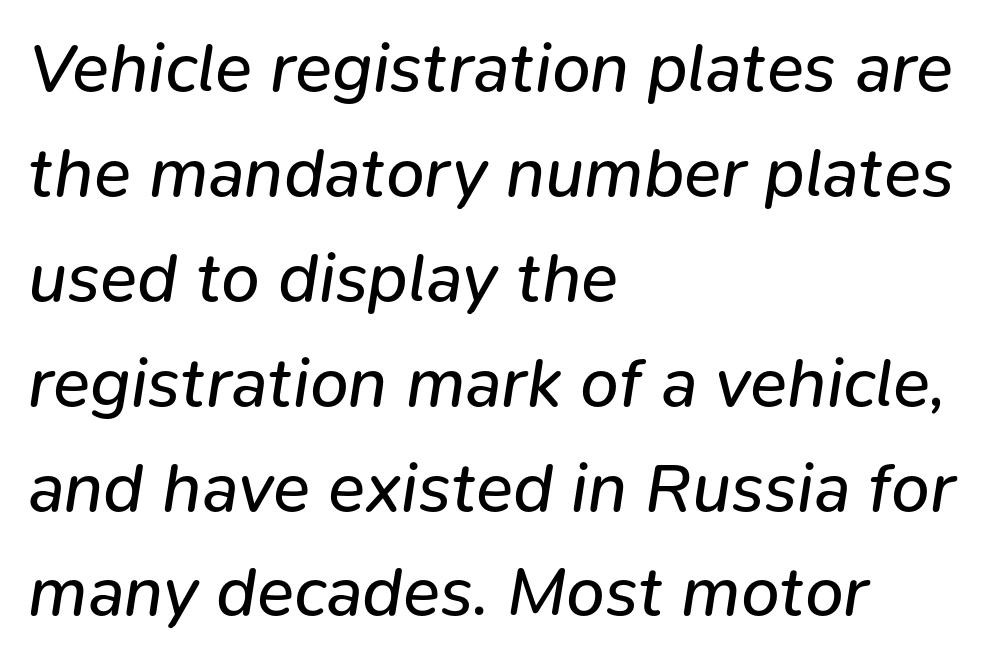
The image shows 69 px regular-weight type, italic (leaning right); set left-aligned, normal line spacing (1.52x), normal letter spacing, not underlined; low stroke contrast and a medium x-height.
